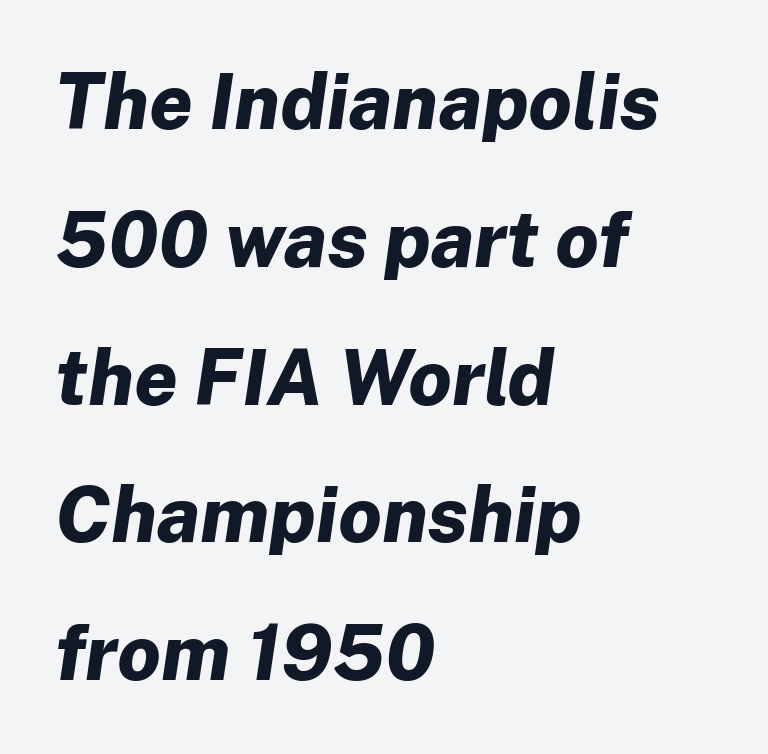
Q: Is the text bold? A: Yes.
Q: Is the text italic (slanted)? A: Yes, it leans right by about 8 degrees.
Q: Is the text underlined? A: No.
Q: How is the paragraph aligned? A: Left-aligned.
Q: Is the spacing between letters normal or unusually wide? A: Normal.
Q: Width (condensed, normal, or wide)? A: Normal.
Q: Stroke contrast? A: Low.
Q: x-height? A: Medium.
Q: Monospaced? A: No.
